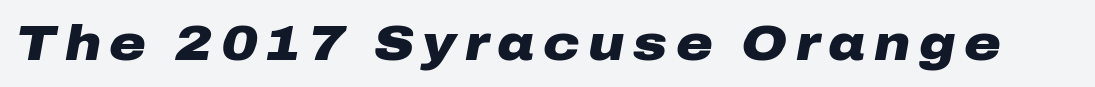
The image shows 50 px heavy, wide type, italic (leaning right); set not underlined; low stroke contrast and a medium x-height.
